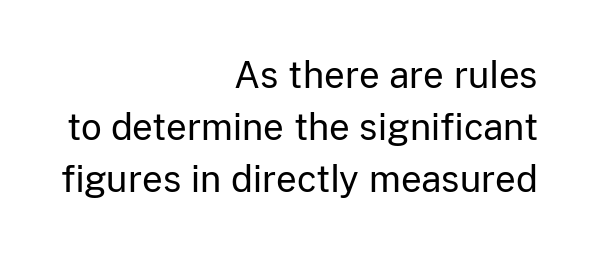
{"serif": "no", "italic": "no", "bold": "no", "weight": "regular", "width": "normal", "stroke_contrast": "low", "x_height": "medium", "monospaced": "no", "underline": "no", "align": "right", "line_spacing": "normal", "line_spacing_ratio": 1.44, "letter_spacing": "normal", "letter_spacing_em": 0.0, "glyph_px": 36}
